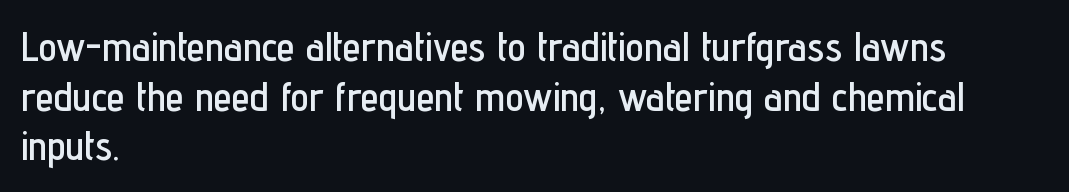
Character widths vary here, with narrow letters taking less room than wide ones. Tall strokes in this sample are plumb rather than angled. The compositor pushed each line to the left boundary. Check the space under the baseline: it is left empty. You could call the tracking neutral — neither tight nor loose.
